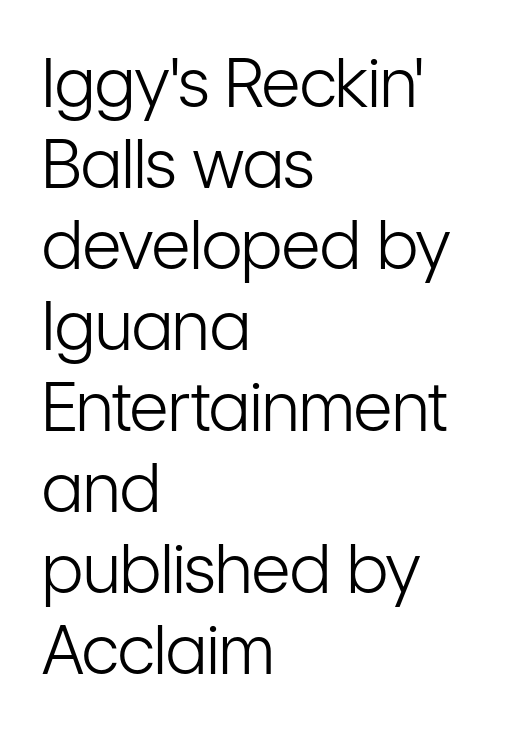
Q: Is the text bold? A: No.
Q: Is the text italic (slanted)? A: No, it is upright.
Q: Is the typeface a serif or a sans-serif typeface? A: Sans-serif.
Q: Is the text underlined? A: No.
Q: How is the paragraph aligned? A: Left-aligned.
Q: Is the spacing between letters normal or unusually wide? A: Normal.
Q: Width (condensed, normal, or wide)? A: Condensed.
Q: Stroke contrast? A: Low.
Q: x-height? A: Medium.
Q: Monospaced? A: No.
